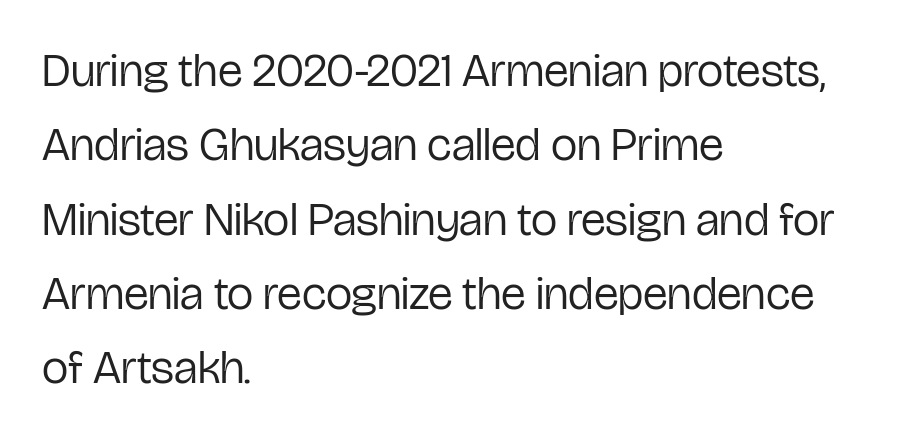
Leading: standard. Think standard paragraph weight, or any step lighter than that. Tracking value appears to be zero — textbook default spacing. This rendering employs a face without finishing strokes, i.e., a sans-serif. The lettering stays uniformly vertical, giving the passage a roman look. The string is rendered with underlining switched off.
